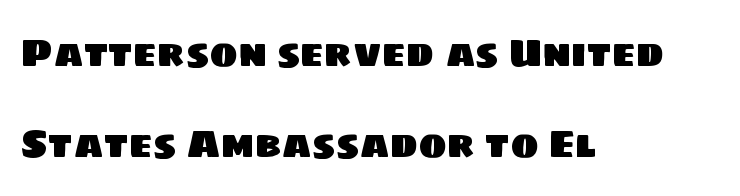
{"serif": "no", "width": "normal", "stroke_contrast": "low", "x_height": "large", "monospaced": "no", "underline": "no", "align": "left", "line_spacing": "loose", "line_spacing_ratio": 2.39, "letter_spacing": "normal", "letter_spacing_em": 0.0, "glyph_px": 38}
